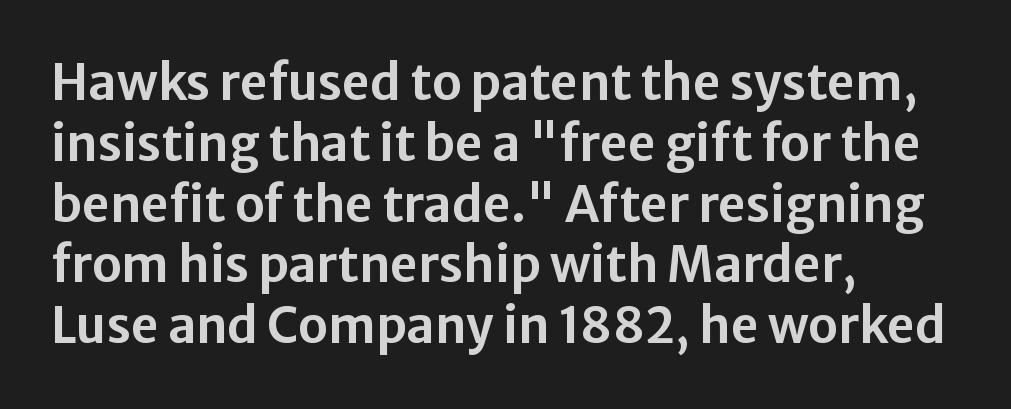
Q: Is the text italic (slanted)? A: No, it is upright.
Q: Is the typeface a serif or a sans-serif typeface? A: Sans-serif.
Q: Is the text underlined? A: No.
Q: How is the paragraph aligned? A: Left-aligned.
Q: Is the spacing between letters normal or unusually wide? A: Normal.
Q: Width (condensed, normal, or wide)? A: Normal.
Q: Stroke contrast? A: Low.
Q: x-height? A: Medium.
Q: Monospaced? A: No.
